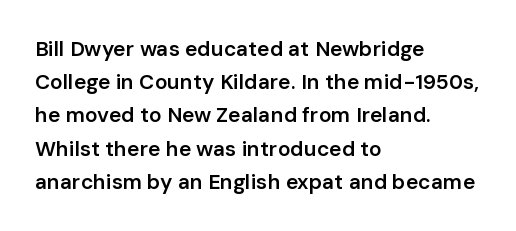
A typesetter would call this zero additional tracking. The foot of each line stays bare and open. Whoever set this chose a conventional vertical rhythm. Short and long lines alike share a common starting point at left. Stems and bowls a touch heavier than normal — semibold. The lettering stays uniformly vertical, giving the passage a roman look.
